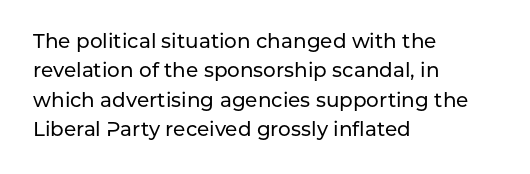
{"italic": "no", "underline": "no", "align": "left", "line_spacing": "normal", "line_spacing_ratio": 1.47, "letter_spacing": "normal", "letter_spacing_em": 0.0, "glyph_px": 20}
